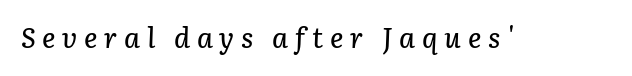
{"italic": "yes", "lean": "right", "slant_degrees": 3, "width": "normal", "stroke_contrast": "low", "x_height": "medium", "monospaced": "no", "underline": "no", "letter_spacing": "wide", "letter_spacing_em": 0.24, "glyph_px": 28}
